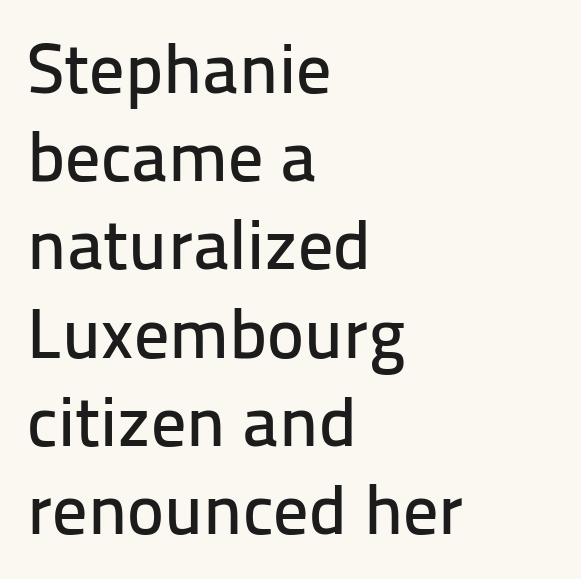
The image shows 70 px sans-serif type, upright; set left-aligned, normal line spacing (1.26x), normal letter spacing, not underlined; low stroke contrast and a medium x-height.
